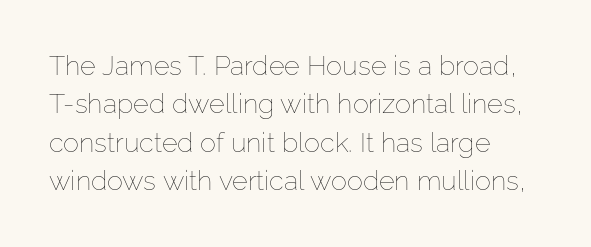
Q: Is the text bold? A: No.
Q: Is the text italic (slanted)? A: No, it is upright.
Q: Is the text underlined? A: No.
Q: How is the paragraph aligned? A: Left-aligned.
Q: Is the spacing between letters normal or unusually wide? A: Normal.
Q: Is the spacing between lines tight, normal or loose? A: Normal.
